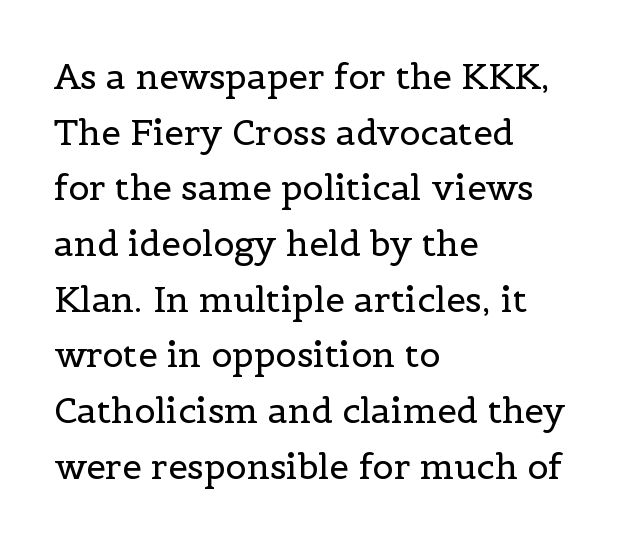
{"serif": "yes", "italic": "no", "bold": "no", "weight": "regular", "width": "normal", "x_height": "medium", "monospaced": "no", "underline": "no", "align": "left", "line_spacing": "normal", "line_spacing_ratio": 1.59, "letter_spacing": "normal", "letter_spacing_em": 0.0, "glyph_px": 35}
